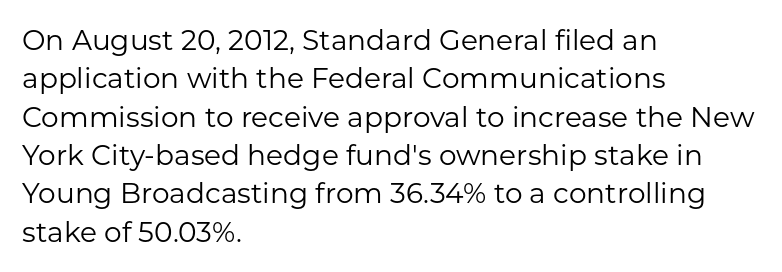
Q: Is the text bold? A: No.
Q: Is the text italic (slanted)? A: No, it is upright.
Q: Is the typeface a serif or a sans-serif typeface? A: Sans-serif.
Q: Is the text underlined? A: No.
Q: How is the paragraph aligned? A: Left-aligned.
Q: Is the spacing between letters normal or unusually wide? A: Normal.
Q: Is the spacing between lines tight, normal or loose? A: Normal.
Q: Width (condensed, normal, or wide)? A: Normal.
Q: Stroke contrast? A: Low.
Q: x-height? A: Medium.
Q: Monospaced? A: No.
